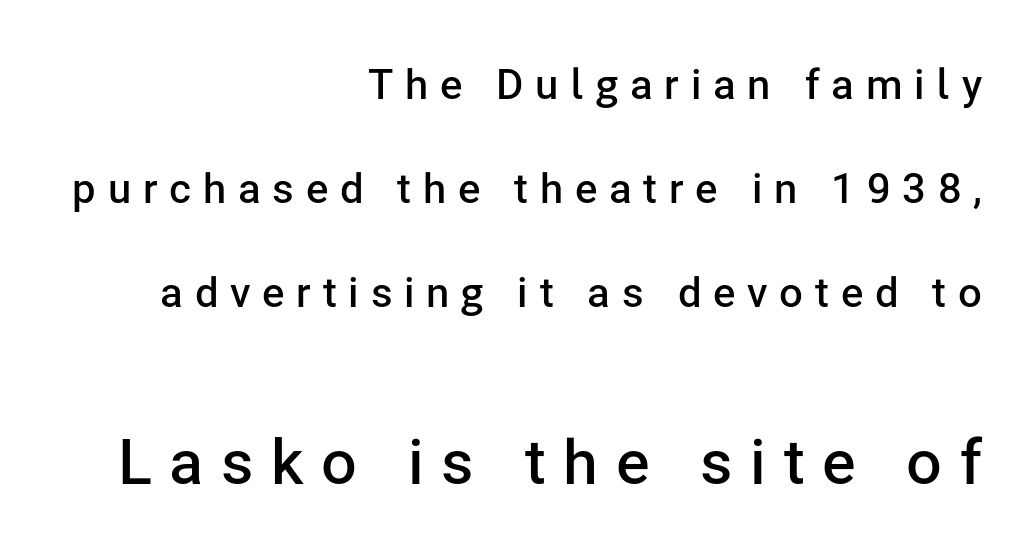
{"serif": "no", "italic": "no", "bold": "semi", "weight": "semibold", "width": "normal", "stroke_contrast": "low", "x_height": "medium", "monospaced": "no", "underline": "no", "align": "right", "line_spacing": "loose", "line_spacing_ratio": 2.48, "letter_spacing": "wide", "letter_spacing_em": 0.28, "larger_block": "second", "size_ratio": 1.5, "glyph_px": 63}
